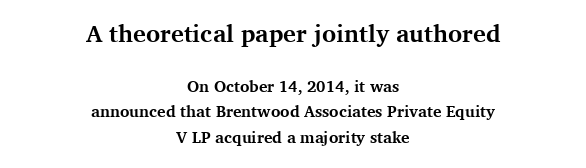
Q: Is the text bold? A: Yes.
Q: Is the text italic (slanted)? A: No, it is upright.
Q: Is the text underlined? A: No.
Q: How is the paragraph aligned? A: Centered.
Q: Is the spacing between letters normal or unusually wide? A: Normal.
Q: Is the spacing between lines tight, normal or loose? A: Normal.
Q: Which block of text is set in a larger size, the first (top) or the second (bottom)? A: The first (top) one.
